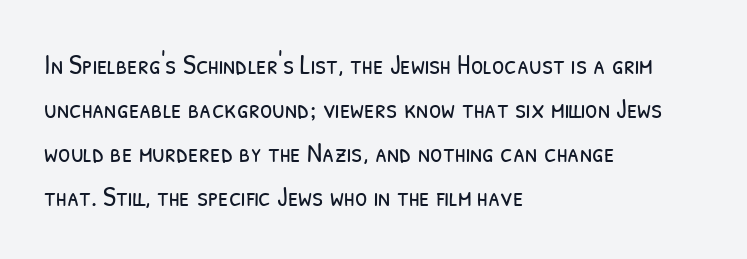
Honestly, there is no underline to notice here at all. The line-height multiplier appears to be the usual default. To sum up the face: it is a sans, with no serifs. Summary of weight: not heavy and not bold. You could not count columns in this text — the font is proportionally spaced. Casual observation: everything's shoved over to the left.
